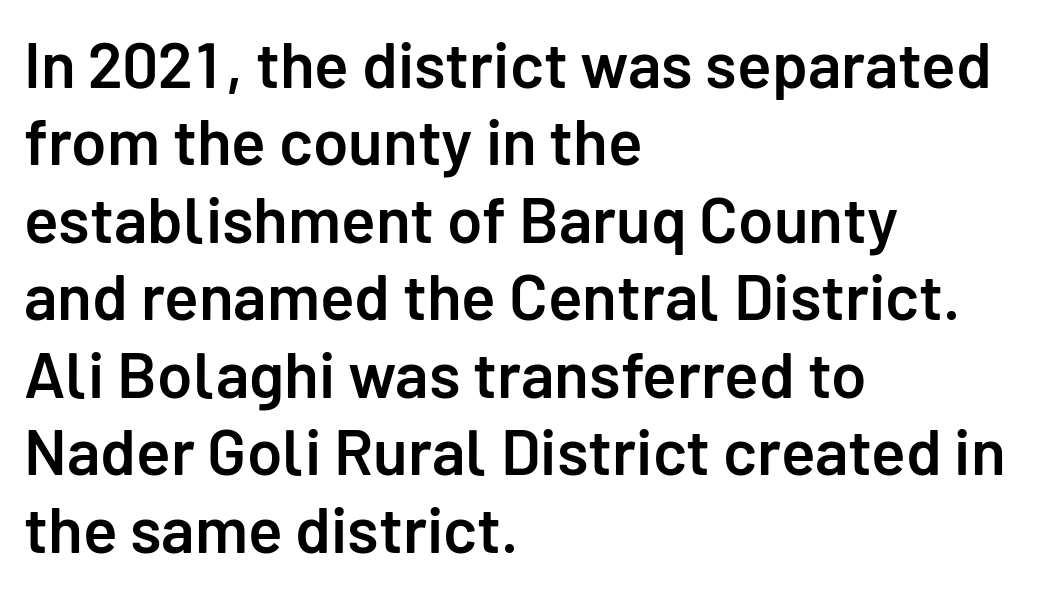
The image shows 64 px semibold sans-serif type, upright; set left-aligned, line spacing 1.21x, normal letter spacing, not underlined; low stroke contrast and a medium x-height.
